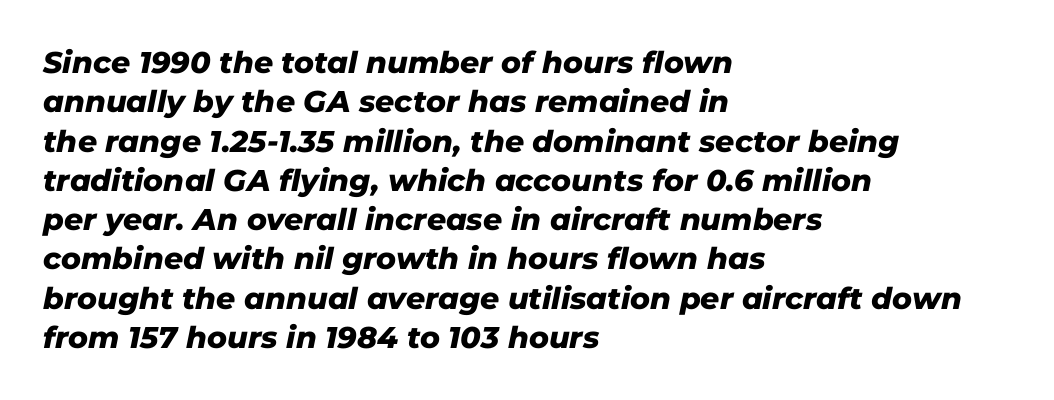
The image shows 30 px heavy type, italic (leaning right); set left-aligned, normal line spacing (1.31x), normal letter spacing, not underlined; low stroke contrast and a medium x-height.
